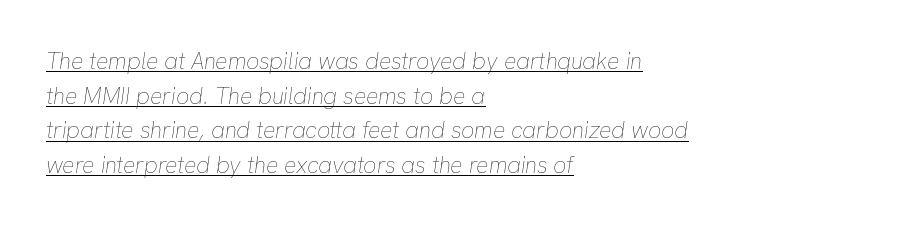
{"italic": "yes", "lean": "right", "slant_degrees": 8, "bold": "no", "underline": "yes", "align": "left", "line_spacing": "normal", "line_spacing_ratio": 1.51, "letter_spacing": "normal", "letter_spacing_em": 0.0, "glyph_px": 23}
